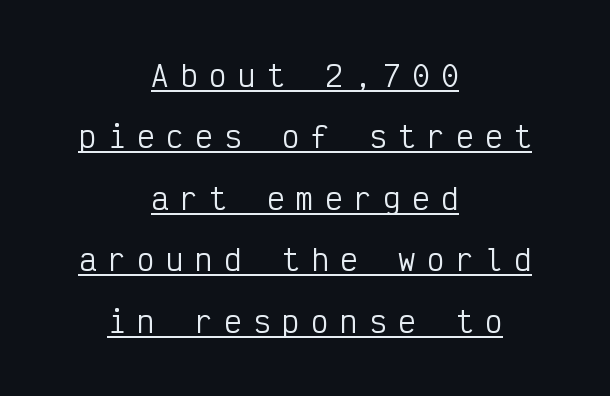
Q: Is the text bold? A: No.
Q: Is the text italic (slanted)? A: No, it is upright.
Q: Is the typeface a serif or a sans-serif typeface? A: Sans-serif.
Q: Is the text underlined? A: Yes.
Q: How is the paragraph aligned? A: Centered.
Q: Is the spacing between letters normal or unusually wide? A: Unusually wide.
Q: Is the spacing between lines tight, normal or loose? A: Loose.
Q: Width (condensed, normal, or wide)? A: Condensed.
Q: Stroke contrast? A: Low.
Q: x-height? A: Medium.
Q: Monospaced? A: Yes.
